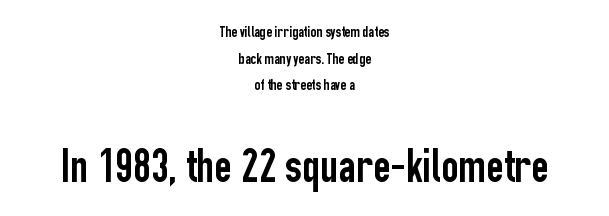
{"serif": "no", "italic": "no", "width": "condensed", "stroke_contrast": "low", "x_height": "medium", "monospaced": "no", "underline": "no", "align": "center", "line_spacing": "normal", "line_spacing_ratio": 1.66, "letter_spacing": "normal", "letter_spacing_em": 0.0, "larger_block": "second", "size_ratio": 3.0, "glyph_px": 48}
